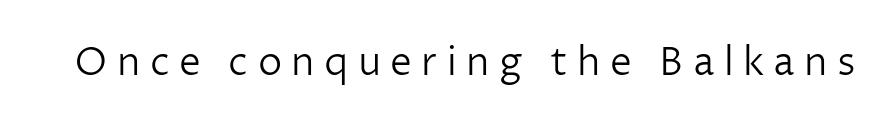
Q: Is the text bold? A: No.
Q: Is the text italic (slanted)? A: No, it is upright.
Q: Is the typeface a serif or a sans-serif typeface? A: Sans-serif.
Q: Is the text underlined? A: No.
Q: Is the spacing between letters normal or unusually wide? A: Unusually wide.
Q: Width (condensed, normal, or wide)? A: Normal.
Q: Stroke contrast? A: Low.
Q: x-height? A: Medium.
Q: Monospaced? A: No.
